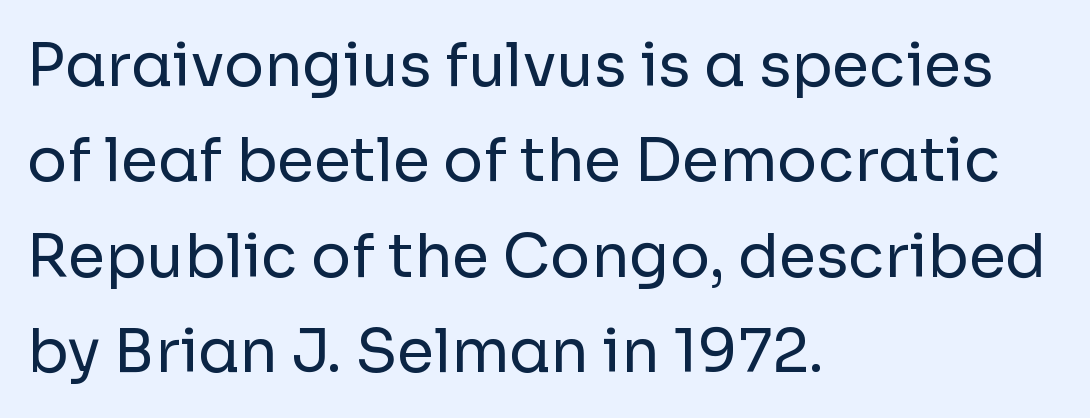
Q: Is the text bold? A: No.
Q: Is the text italic (slanted)? A: No, it is upright.
Q: Is the typeface a serif or a sans-serif typeface? A: Sans-serif.
Q: Is the text underlined? A: No.
Q: How is the paragraph aligned? A: Left-aligned.
Q: Is the spacing between letters normal or unusually wide? A: Normal.
Q: Is the spacing between lines tight, normal or loose? A: Normal.
Q: Width (condensed, normal, or wide)? A: Normal.
Q: Stroke contrast? A: Low.
Q: x-height? A: Medium.
Q: Monospaced? A: No.
